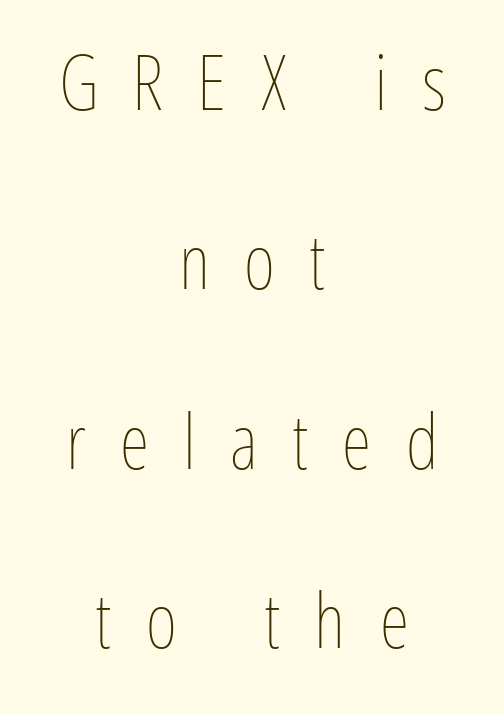
{"italic": "no", "bold": "no", "weight": "thin", "width": "condensed", "stroke_contrast": "low", "x_height": "medium", "monospaced": "no", "underline": "no", "align": "center", "line_spacing": "loose", "line_spacing_ratio": 2.36, "letter_spacing": "wide", "letter_spacing_em": 0.45, "glyph_px": 76}
